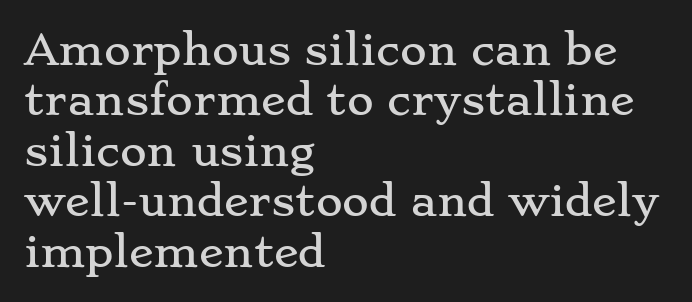
{"serif": "yes", "italic": "no", "width": "wide", "stroke_contrast": "low", "x_height": "small", "monospaced": "no", "underline": "no", "align": "left", "line_spacing_ratio": 1.23, "letter_spacing": "normal", "letter_spacing_em": 0.0, "glyph_px": 41}
